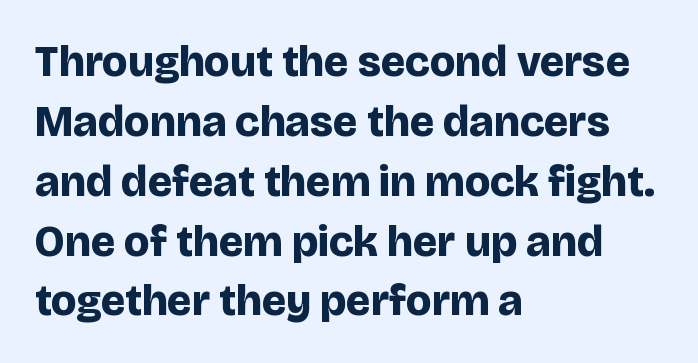
{"serif": "no", "italic": "no", "bold": "yes", "weight": "bold", "width": "normal", "stroke_contrast": "low", "x_height": "large", "monospaced": "no", "underline": "no", "align": "left", "line_spacing": "normal", "line_spacing_ratio": 1.36, "letter_spacing": "normal", "letter_spacing_em": 0.0, "glyph_px": 44}
